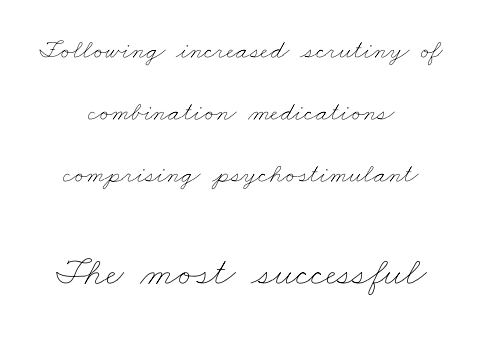
{"bold": "no", "weight": "thin", "width": "wide", "stroke_contrast": "low", "x_height": "small", "monospaced": "no", "underline": "no", "align": "center", "line_spacing": "loose", "line_spacing_ratio": 2.3, "letter_spacing": "normal", "letter_spacing_em": 0.0, "larger_block": "second", "size_ratio": 1.48, "glyph_px": 40}
